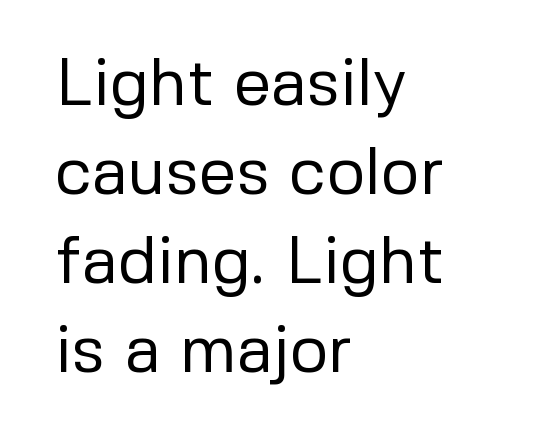
Q: Is the text bold? A: No.
Q: Is the text italic (slanted)? A: No, it is upright.
Q: Is the typeface a serif or a sans-serif typeface? A: Sans-serif.
Q: Is the text underlined? A: No.
Q: How is the paragraph aligned? A: Left-aligned.
Q: Is the spacing between letters normal or unusually wide? A: Normal.
Q: Is the spacing between lines tight, normal or loose? A: Normal.
Q: Width (condensed, normal, or wide)? A: Normal.
Q: Stroke contrast? A: Low.
Q: x-height? A: Medium.
Q: Monospaced? A: No.
